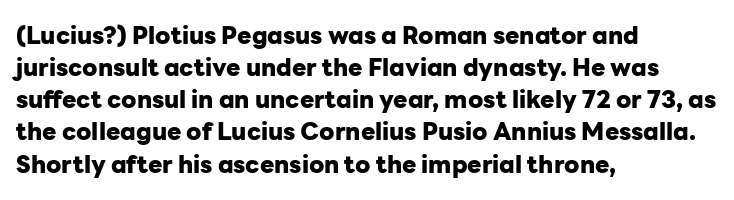
Q: Is the text bold? A: Yes.
Q: Is the text italic (slanted)? A: No, it is upright.
Q: Is the text underlined? A: No.
Q: How is the paragraph aligned? A: Left-aligned.
Q: Is the spacing between letters normal or unusually wide? A: Normal.
Q: Is the spacing between lines tight, normal or loose? A: Normal.
